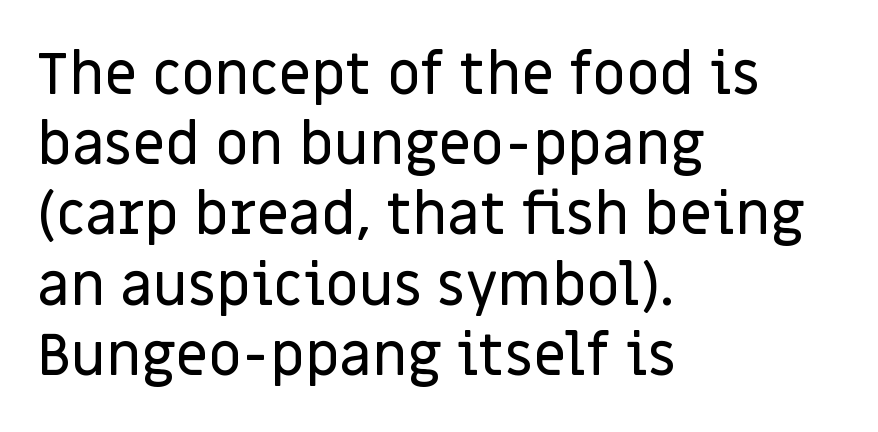
The image shows 58 px sans-serif type, upright; set left-aligned, line spacing 1.21x, normal letter spacing, not underlined; low stroke contrast and a large x-height.
